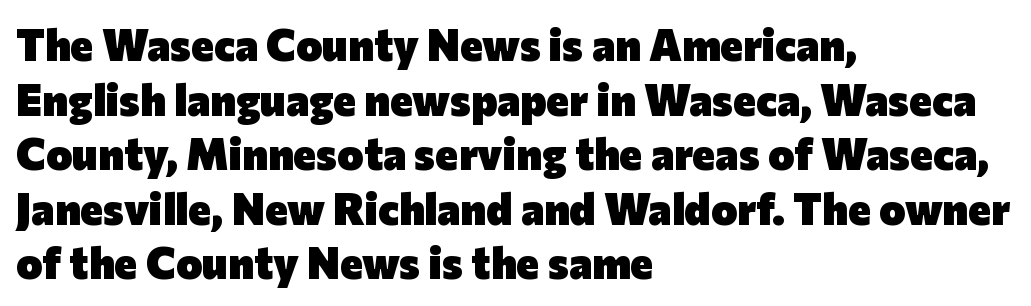
Q: Is the text bold? A: Yes.
Q: Is the text italic (slanted)? A: No, it is upright.
Q: Is the typeface a serif or a sans-serif typeface? A: Sans-serif.
Q: Is the text underlined? A: No.
Q: How is the paragraph aligned? A: Left-aligned.
Q: Is the spacing between letters normal or unusually wide? A: Normal.
Q: Width (condensed, normal, or wide)? A: Normal.
Q: Stroke contrast? A: Low.
Q: x-height? A: Medium.
Q: Monospaced? A: No.
